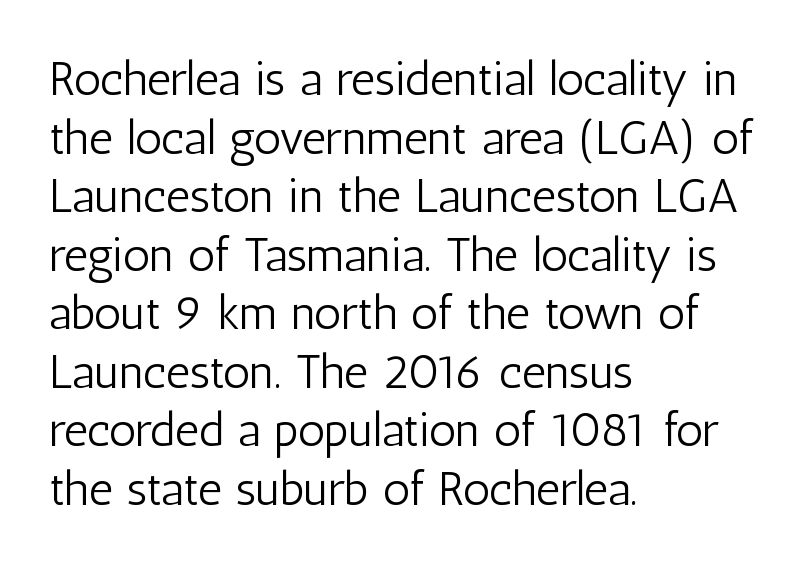
{"serif": "no", "italic": "no", "bold": "no", "weight": "light", "width": "condensed", "stroke_contrast": "low", "x_height": "medium", "monospaced": "no", "underline": "no", "align": "left", "line_spacing_ratio": 1.22, "letter_spacing": "normal", "letter_spacing_em": 0.0, "glyph_px": 48}
